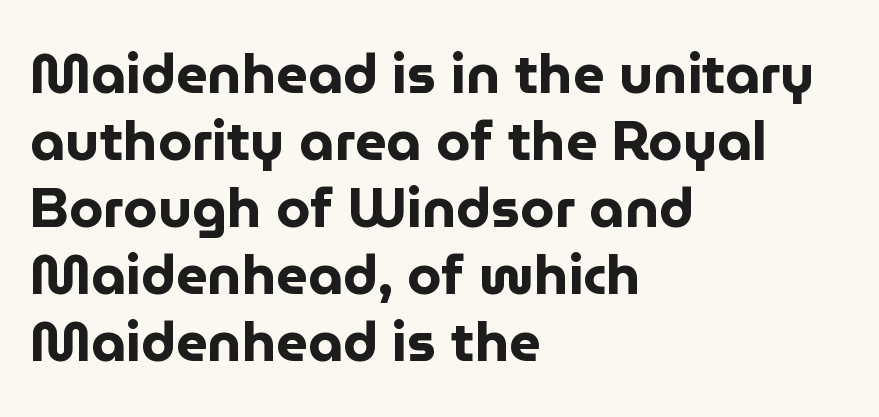
{"serif": "no", "italic": "no", "bold": "yes", "weight": "bold", "width": "normal", "stroke_contrast": "low", "x_height": "medium", "monospaced": "no", "underline": "no", "align": "left", "line_spacing_ratio": 1.22, "letter_spacing": "normal", "letter_spacing_em": 0.0, "glyph_px": 55}
